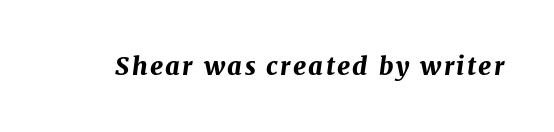
Q: Is the text bold? A: Yes.
Q: Is the text italic (slanted)? A: Yes, it leans right by about 7 degrees.
Q: Is the text underlined? A: No.
